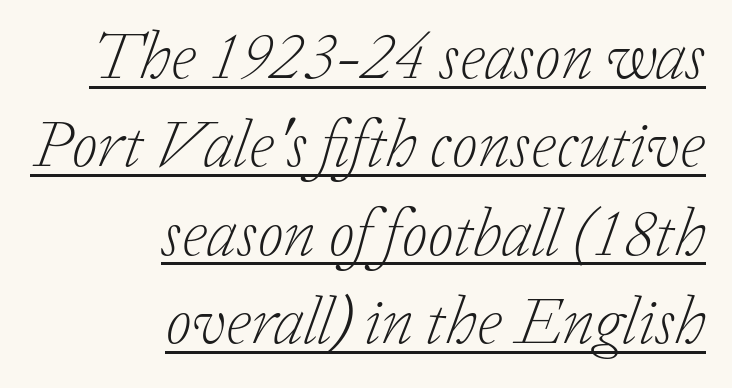
Q: Is the text bold? A: No.
Q: Is the text italic (slanted)? A: Yes, it leans right by about 20 degrees.
Q: Is the typeface a serif or a sans-serif typeface? A: Serif.
Q: Is the text underlined? A: Yes.
Q: How is the paragraph aligned? A: Right-aligned.
Q: Is the spacing between letters normal or unusually wide? A: Normal.
Q: Is the spacing between lines tight, normal or loose? A: Normal.
Q: Width (condensed, normal, or wide)? A: Normal.
Q: Stroke contrast? A: Low.
Q: x-height? A: Medium.
Q: Monospaced? A: No.
